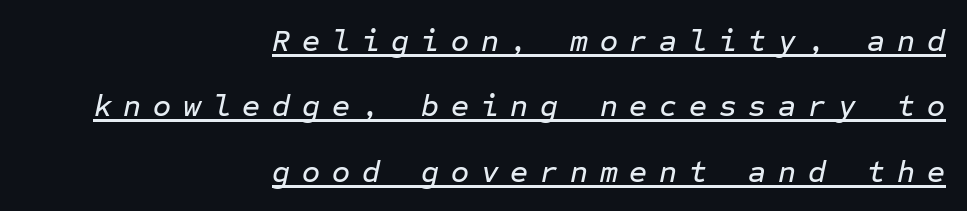
{"italic": "yes", "lean": "right", "slant_degrees": 12, "width": "normal", "stroke_contrast": "low", "x_height": "medium", "monospaced": "yes", "underline": "yes", "align": "right", "line_spacing": "loose", "line_spacing_ratio": 2.11, "letter_spacing": "wide", "letter_spacing_em": 0.38, "glyph_px": 31}
